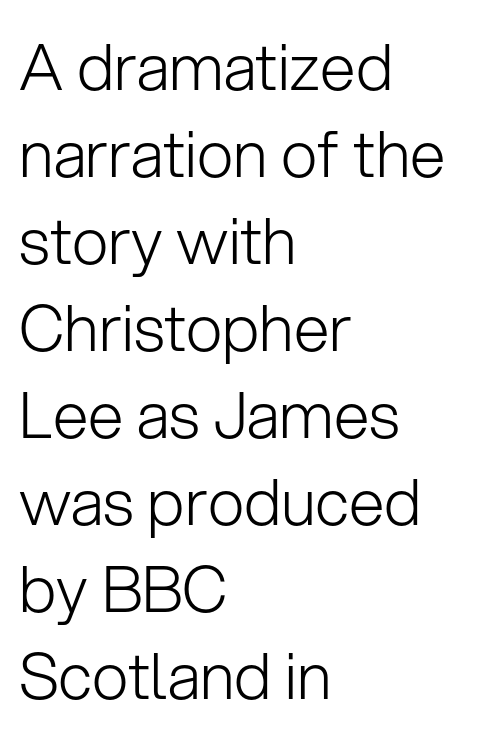
{"serif": "no", "italic": "no", "bold": "no", "weight": "light", "width": "normal", "stroke_contrast": "low", "x_height": "medium", "monospaced": "no", "underline": "no", "align": "left", "line_spacing": "normal", "line_spacing_ratio": 1.36, "letter_spacing": "normal", "letter_spacing_em": 0.0, "glyph_px": 64}
